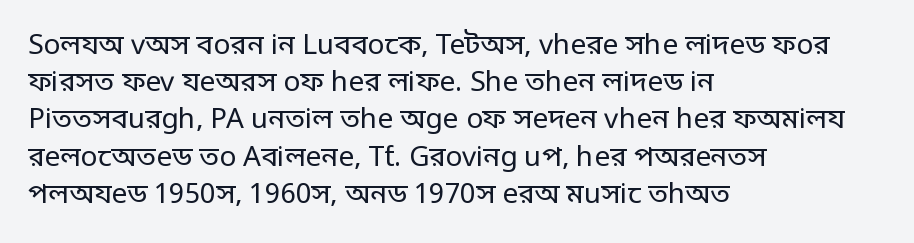
{"serif": "no", "italic": "no", "bold": "no", "weight": "regular", "width": "condensed", "stroke_contrast": "low", "monospaced": "no", "underline": "no", "align": "left", "line_spacing": "normal", "line_spacing_ratio": 1.33, "letter_spacing": "normal", "letter_spacing_em": 0.0, "glyph_px": 28}
